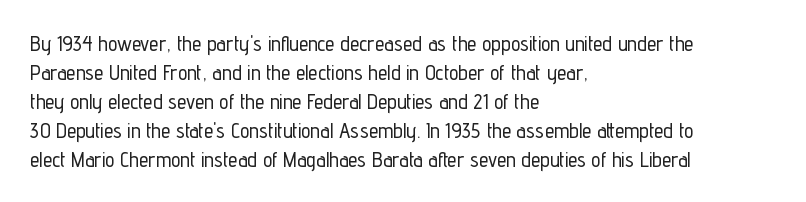
{"italic": "no", "underline": "no", "align": "left", "line_spacing": "normal", "line_spacing_ratio": 1.38, "letter_spacing": "normal", "letter_spacing_em": 0.0, "glyph_px": 21}
